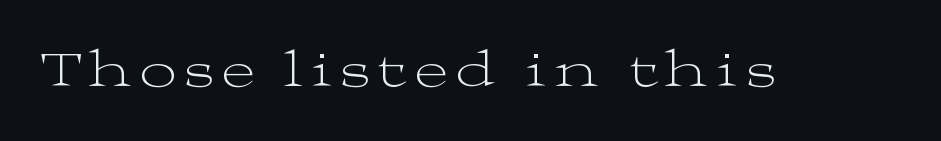
{"serif": "yes", "italic": "no", "bold": "no", "weight": "light", "width": "wide", "stroke_contrast": "medium", "x_height": "medium", "monospaced": "no", "underline": "no", "glyph_px": 51}
